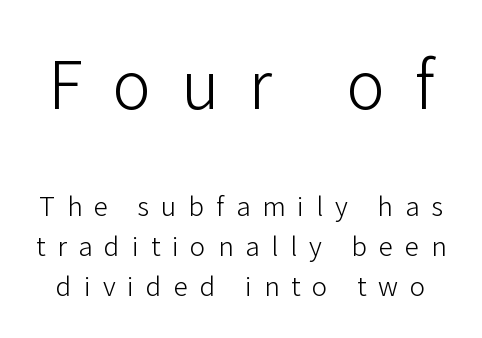
The image shows 65 px light sans-serif type, upright; set normal line spacing (1.54x), unusually wide letter spacing (+0.46 em), not underlined; the first (top) block is 2.5x larger; low stroke contrast and a medium x-height.
